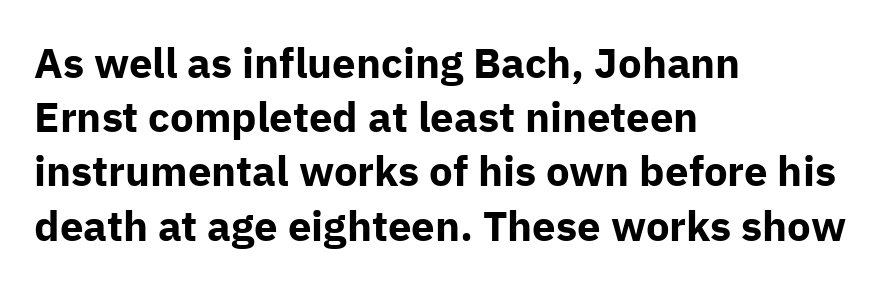
The image shows 42 px bold sans-serif type, upright; set left-aligned, normal line spacing (1.29x), normal letter spacing, not underlined; low stroke contrast and a medium x-height.
